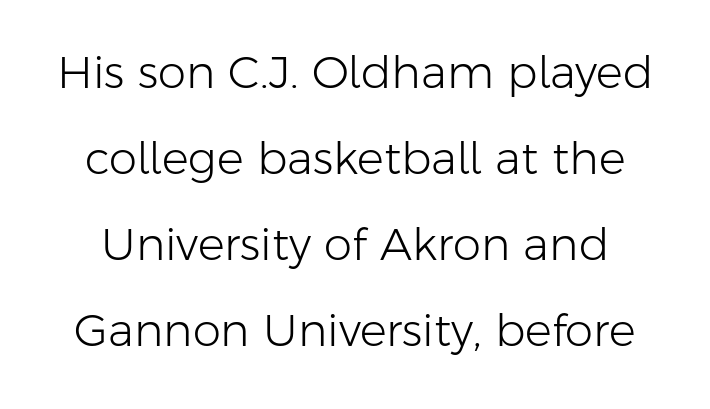
The image shows 45 px light sans-serif type, upright; set loose line spacing (1.91x), normal letter spacing, not underlined; low stroke contrast and a medium x-height.
